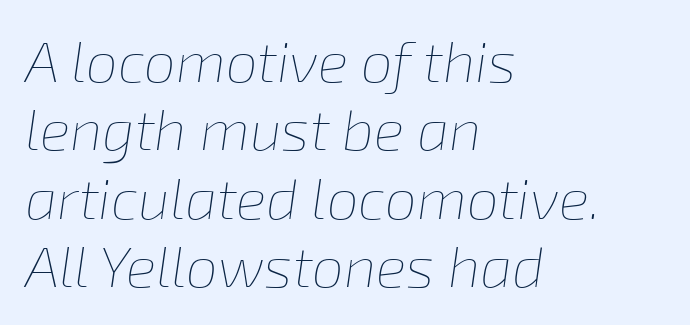
The image shows 57 px thin type, italic (leaning right); set left-aligned, line spacing 1.2x, normal letter spacing, not underlined; low stroke contrast and a medium x-height.
